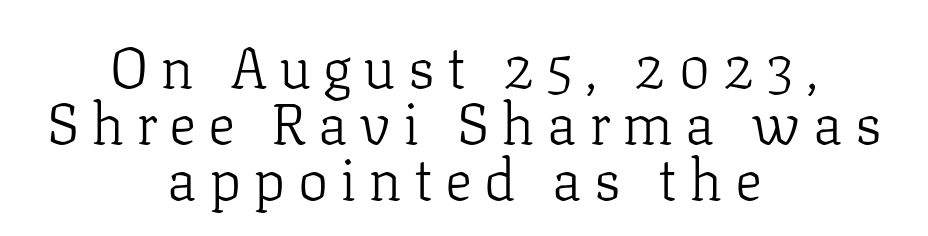
The image shows 57 px light serif type, upright; set centered, tight line spacing (0.98x), unusually wide letter spacing (+0.21 em), not underlined; low stroke contrast and a medium x-height.
